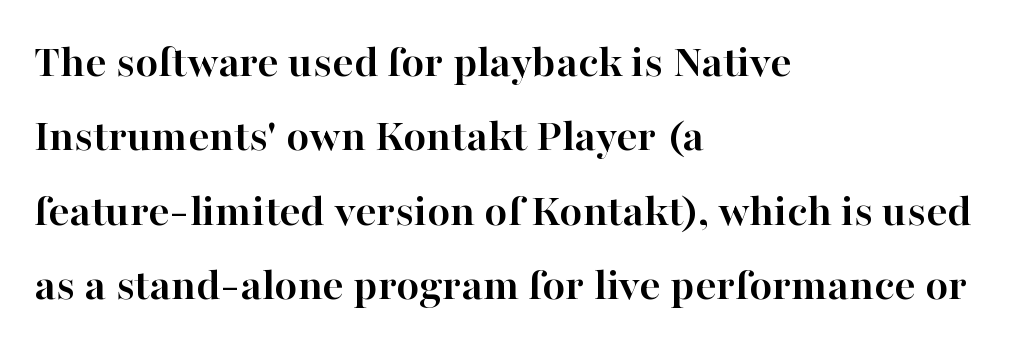
The image shows 47 px semibold serif type, upright; set left-aligned, normal line spacing (1.58x), normal letter spacing, not underlined; high stroke contrast and a medium x-height.
